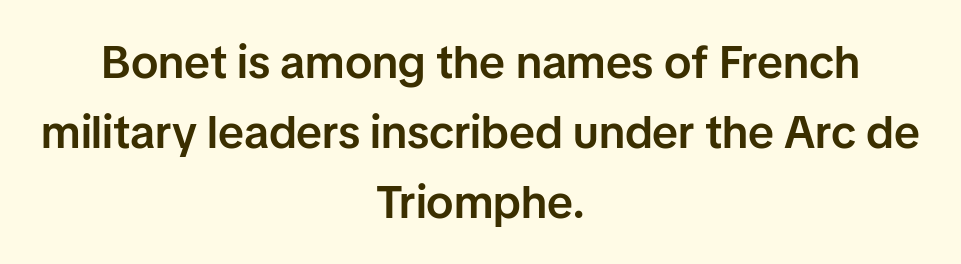
Q: Is the text bold? A: Semi-bold.
Q: Is the text italic (slanted)? A: No, it is upright.
Q: Is the typeface a serif or a sans-serif typeface? A: Sans-serif.
Q: Is the text underlined? A: No.
Q: How is the paragraph aligned? A: Centered.
Q: Is the spacing between letters normal or unusually wide? A: Normal.
Q: Is the spacing between lines tight, normal or loose? A: Normal.
Q: Width (condensed, normal, or wide)? A: Normal.
Q: Stroke contrast? A: Low.
Q: x-height? A: Medium.
Q: Monospaced? A: No.
